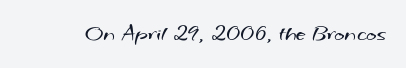
The image shows 22 px text type; set normal letter spacing, not underlined.
